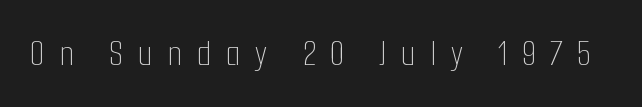
The image shows 38 px thin, condensed type, upright; set unusually wide letter spacing (+0.38 em), not underlined; low stroke contrast and a medium x-height.
